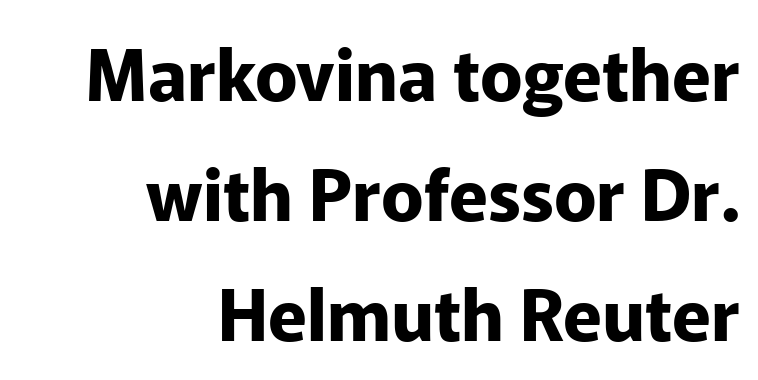
A typesetter would call this leading conventional body-copy spacing. Here the glyphs are tracked normally, forming tight word shapes. No italicization has been applied; the sample stays upright. Strong, thick strokes mark this as bold type. This rendering employs a face without finishing strokes, i.e., a sans-serif. Looks like regular typesetting: each glyph gets only the width it needs.
